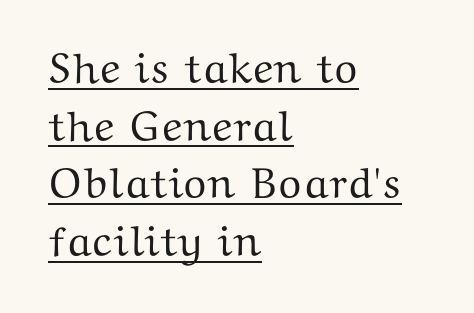
Do the characters align in a grid? No, the font is proportional. The typesetter chose a ragged-right arrangement here. You can tell it's not italic because the verticals are truly vertical. Normally led — the rows are evenly, conventionally spaced.
